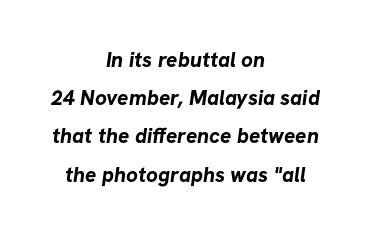
{"bold": "yes", "underline": "no", "align": "center", "line_spacing_ratio": 1.82, "letter_spacing": "normal", "letter_spacing_em": 0.0, "glyph_px": 21}
